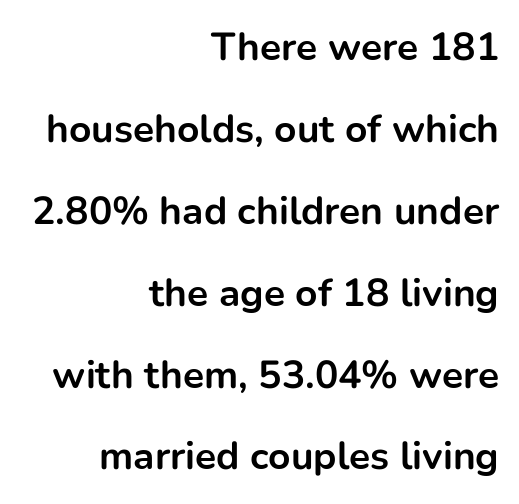
The image shows 39 px bold sans-serif type, upright; set right-aligned, loose line spacing (2.1x), normal letter spacing, not underlined; low stroke contrast and a medium x-height.
